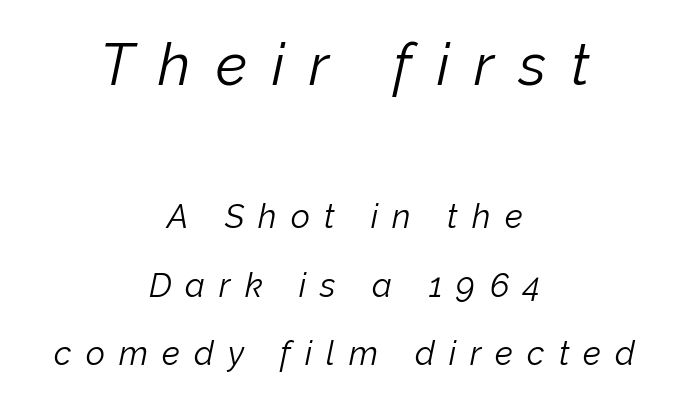
The image shows 58 px light type, italic (leaning right); set centered, loose line spacing (2.07x), unusually wide letter spacing (+0.43 em), not underlined; the first (top) block is 1.76x larger; low stroke contrast and a medium x-height.
